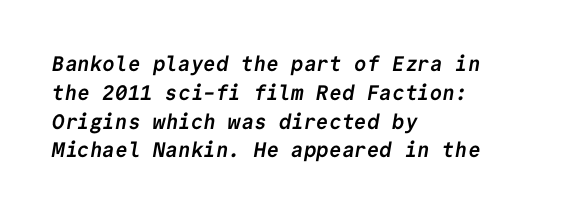
Q: Is the text bold? A: Yes.
Q: Is the text underlined? A: No.
Q: How is the paragraph aligned? A: Left-aligned.
Q: Is the spacing between letters normal or unusually wide? A: Normal.
Q: Is the spacing between lines tight, normal or loose? A: Normal.
